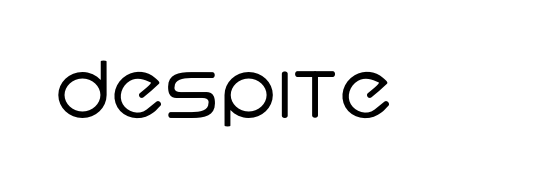
The image shows 79 px regular-weight sans-serif type; set normal letter spacing, not underlined; low stroke contrast and a large x-height.
